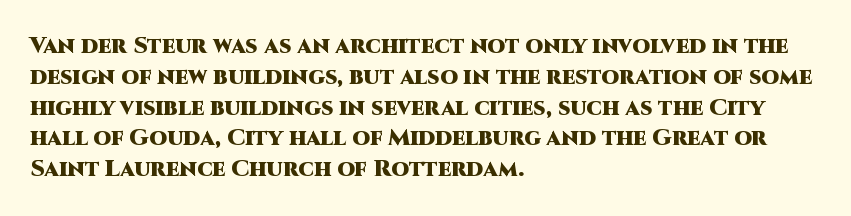
The image shows 23 px bold type, upright; set left-aligned, normal line spacing (1.34x), normal letter spacing, not underlined.
